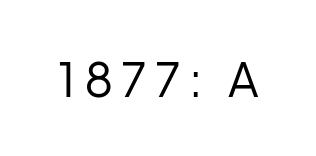
Rule under the text: the space is simply empty. Tall strokes in this sample are plumb rather than angled. Examine the stroke ends and you'll find no serifs. The cut favours lightness, reaching ordinary text weight at its darkest. Each letter keeps its own natural width here, so spacing adapts to shape.
